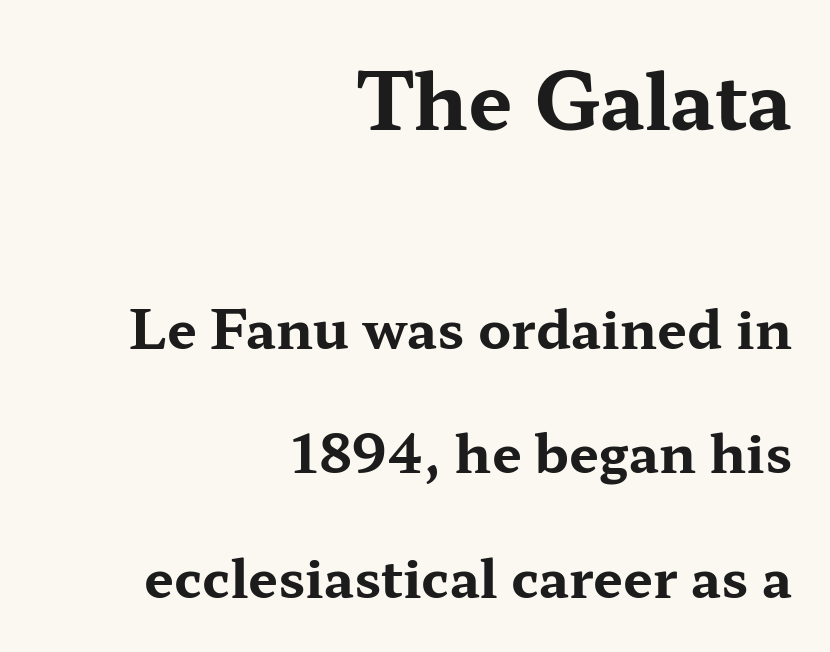
The image shows 79 px bold, wide serif type, upright; set right-aligned, loose line spacing (2.35x), normal letter spacing, not underlined; the first (top) block is 1.49x larger; medium stroke contrast and a medium x-height.
